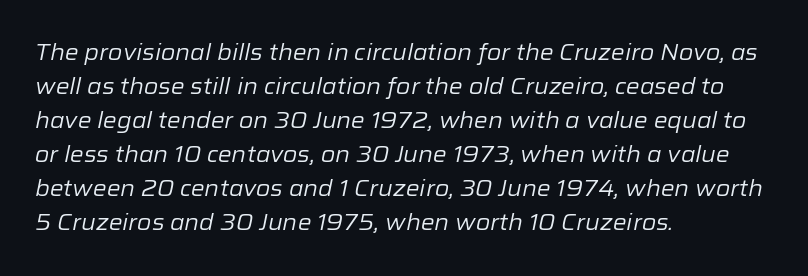
Nobody touched the tracking dial on this one. Normally led — the rows are evenly, conventionally spaced. Letters have the restrained weight of plain body copy at most. Does the copy run flush right? No — it runs flush left. Any mark beneath the type? The region is blank. Observe the lean: these are italic letterforms.
